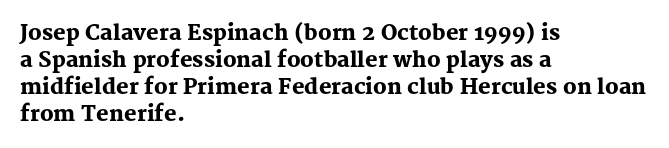
Which margin do the lines hug? The left one — the right edge is uneven. The foot of each line stays bare and open. Strokes here are thick enough to call this a true bold. Does the lettering tilt? It doesn't — this is upright. You could call the tracking neutral — neither tight nor loose. Interline gaps are of average width in this sample.
